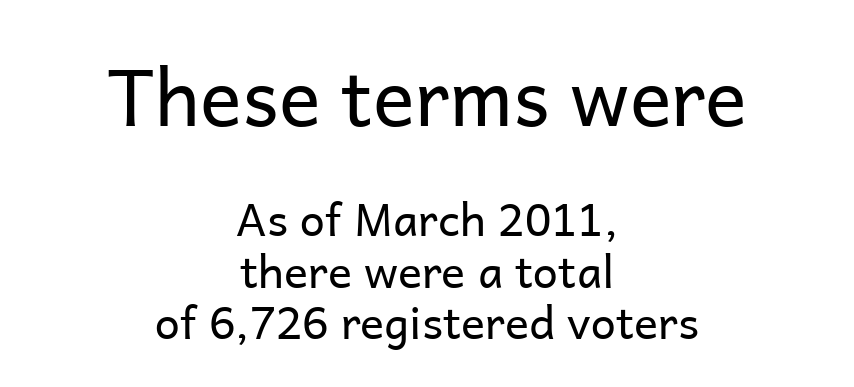
The designer dialed line spacing down below the default. Nope, no serifs anywhere on these letters. Bare-footed words on every line. Note the varied advance widths — an 'i' is clearly narrower than an 'm'.
